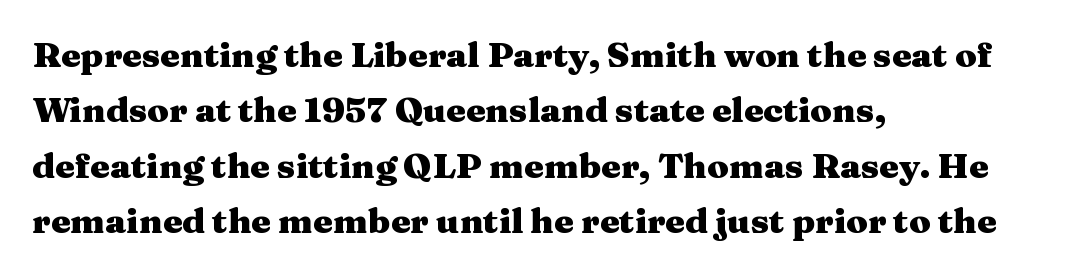
{"serif": "yes", "italic": "no", "bold": "yes", "weight": "heavy", "width": "wide", "stroke_contrast": "medium", "x_height": "medium", "monospaced": "no", "underline": "no", "align": "left", "line_spacing": "normal", "line_spacing_ratio": 1.58, "letter_spacing": "normal", "letter_spacing_em": 0.0, "glyph_px": 35}
